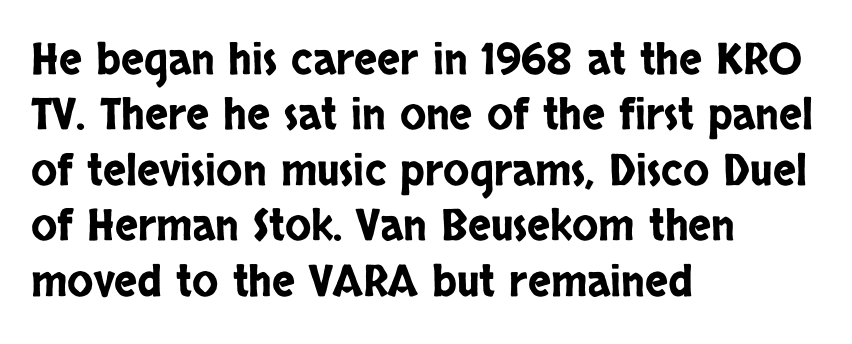
Every character sits straight up, as roman type does. The rendering anchors every line to the left-hand side. Each word holds together tightly as a unit, with standard inter-letter gaps. The space between consecutive lines is moderate. Just letters on the line, the space beneath them empty.
